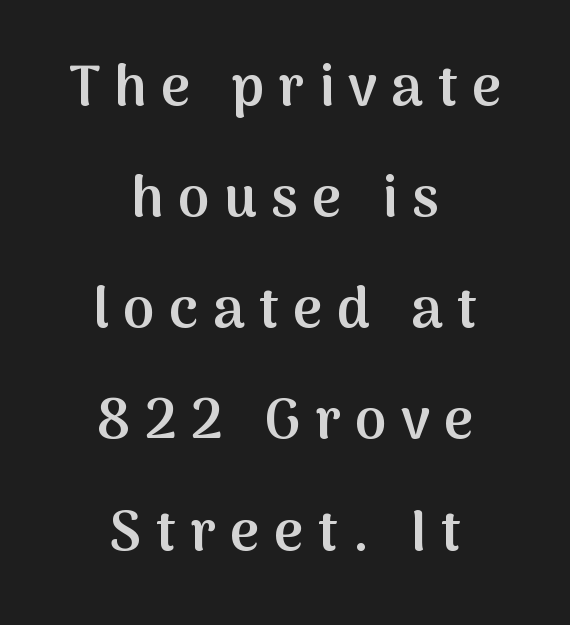
{"serif": "no", "italic": "no", "bold": "semi", "weight": "semibold", "width": "normal", "stroke_contrast": "medium", "x_height": "medium", "monospaced": "no", "underline": "no", "align": "center", "line_spacing": "loose", "line_spacing_ratio": 1.95, "letter_spacing": "wide", "letter_spacing_em": 0.25, "glyph_px": 57}
